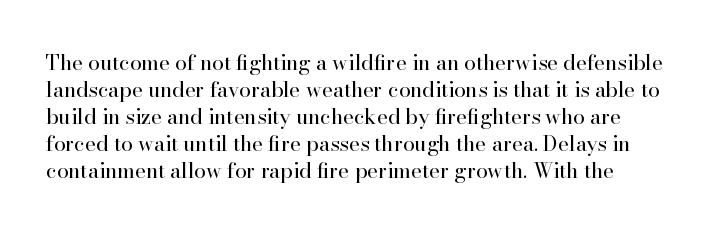
{"italic": "no", "bold": "no", "underline": "no", "align": "left", "line_spacing": "normal", "line_spacing_ratio": 1.29, "letter_spacing": "normal", "letter_spacing_em": 0.0, "glyph_px": 21}
